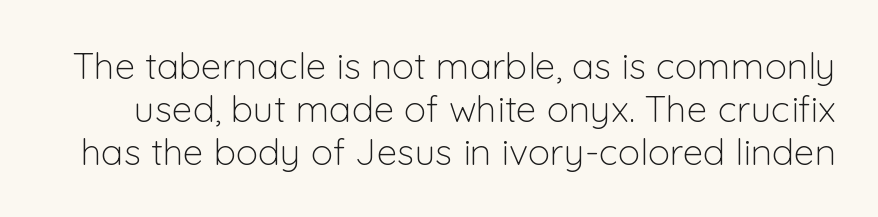
Q: Is the text bold? A: No.
Q: Is the text italic (slanted)? A: No, it is upright.
Q: Is the typeface a serif or a sans-serif typeface? A: Sans-serif.
Q: Is the text underlined? A: No.
Q: Is the spacing between letters normal or unusually wide? A: Normal.
Q: Width (condensed, normal, or wide)? A: Normal.
Q: Stroke contrast? A: Low.
Q: x-height? A: Medium.
Q: Monospaced? A: No.
